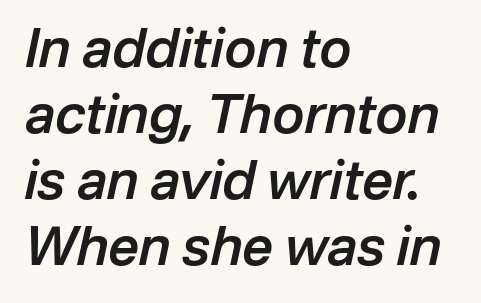
Q: Is the text bold? A: Semi-bold.
Q: Is the text italic (slanted)? A: Yes, it leans right by about 12 degrees.
Q: Is the text underlined? A: No.
Q: How is the paragraph aligned? A: Left-aligned.
Q: Is the spacing between letters normal or unusually wide? A: Normal.
Q: Width (condensed, normal, or wide)? A: Normal.
Q: Stroke contrast? A: Low.
Q: x-height? A: Medium.
Q: Monospaced? A: No.
